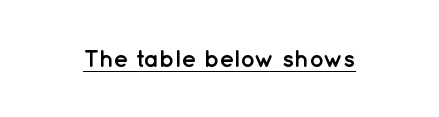
{"italic": "no", "bold": "yes", "underline": "yes", "letter_spacing": "normal", "letter_spacing_em": 0.0, "glyph_px": 24}
